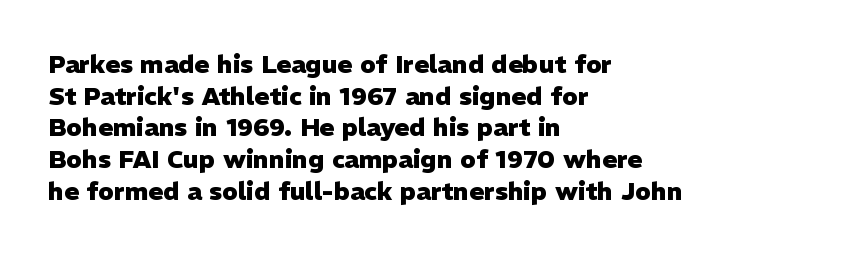
{"italic": "no", "bold": "yes", "underline": "no", "align": "left", "line_spacing": "normal", "line_spacing_ratio": 1.27, "letter_spacing": "normal", "letter_spacing_em": 0.0, "glyph_px": 25}
